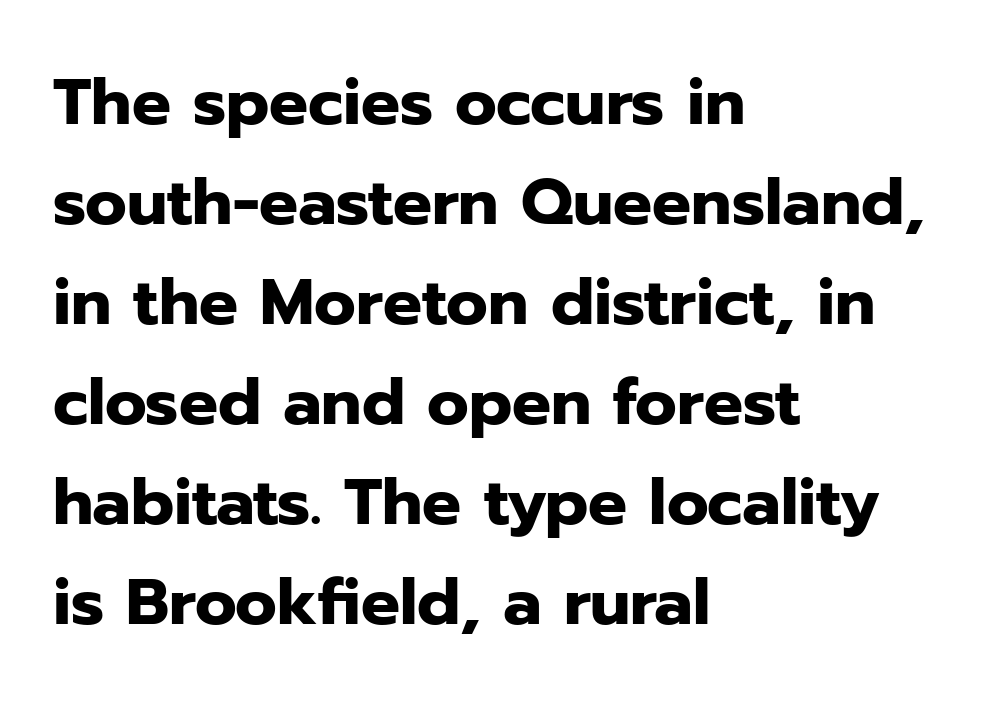
{"serif": "no", "italic": "no", "bold": "yes", "weight": "heavy", "width": "normal", "stroke_contrast": "low", "x_height": "medium", "monospaced": "no", "underline": "no", "align": "left", "line_spacing": "normal", "line_spacing_ratio": 1.54, "letter_spacing": "normal", "letter_spacing_em": 0.0, "glyph_px": 65}
